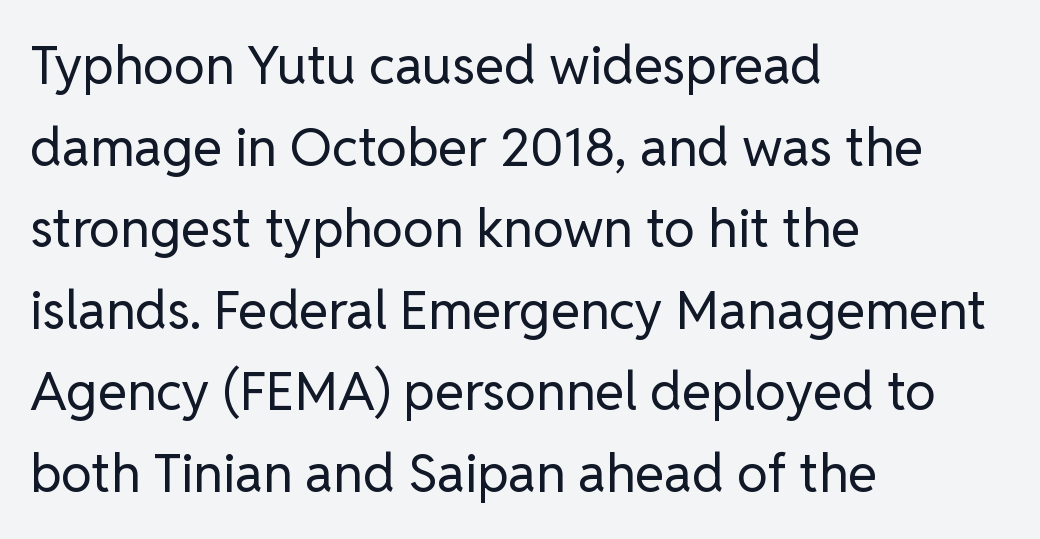
{"serif": "no", "italic": "no", "bold": "no", "weight": "regular", "width": "normal", "stroke_contrast": "low", "x_height": "medium", "monospaced": "no", "underline": "no", "align": "left", "line_spacing": "normal", "line_spacing_ratio": 1.54, "letter_spacing": "normal", "letter_spacing_em": 0.0, "glyph_px": 53}
